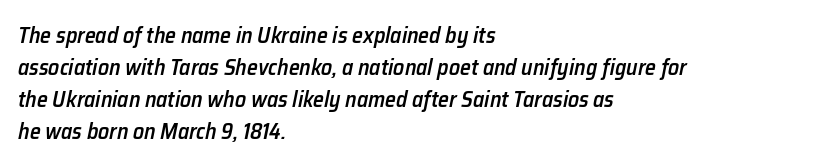
Q: Is the text bold? A: Semi-bold.
Q: Is the text italic (slanted)? A: Yes, it leans right by about 12 degrees.
Q: Is the text underlined? A: No.
Q: How is the paragraph aligned? A: Left-aligned.
Q: Is the spacing between letters normal or unusually wide? A: Normal.
Q: Is the spacing between lines tight, normal or loose? A: Normal.
